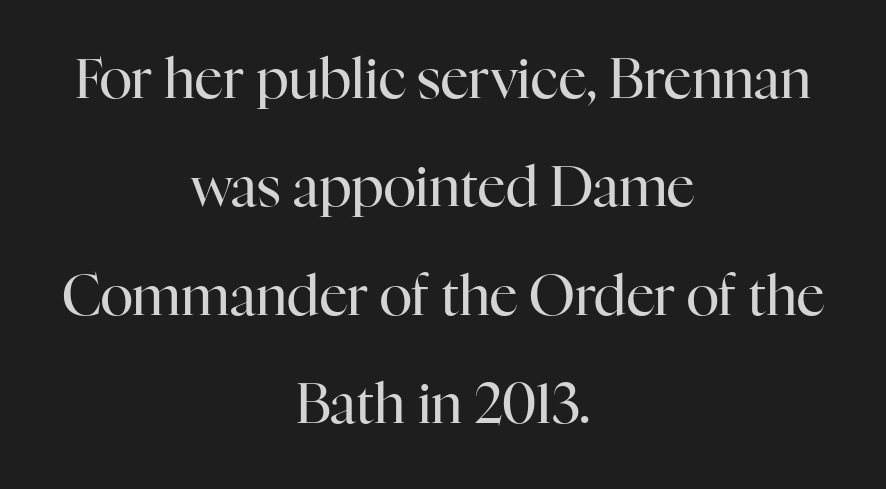
The image shows 55 px regular-weight serif type, upright; set centered, loose line spacing (1.97x), normal letter spacing, not underlined; high stroke contrast and a medium x-height.
